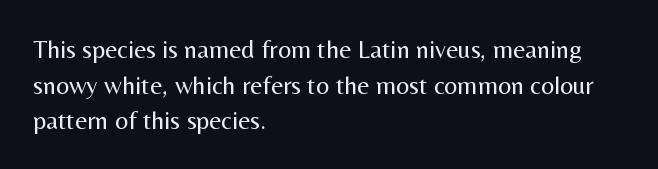
{"italic": "no", "bold": "no", "underline": "no", "align": "left", "line_spacing": "normal", "line_spacing_ratio": 1.37, "letter_spacing": "normal", "letter_spacing_em": 0.0, "glyph_px": 26}
